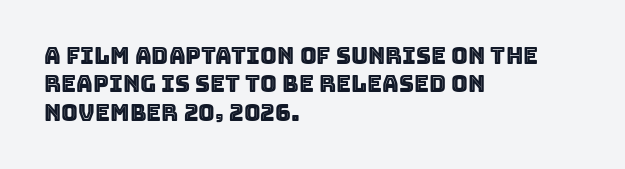
One-word summary of the alignment: left. These lines keep a tight, regular rhythm from letter to letter. Letters rest on an invisible, unmarked baseline. In terms of posture, this sample is upright.
